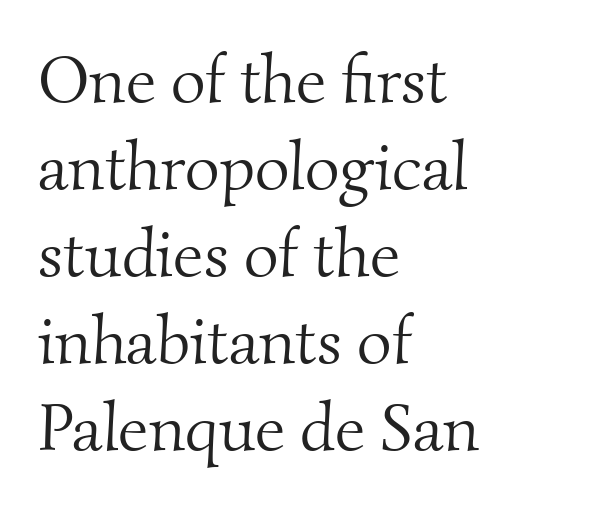
Q: Is the text bold? A: No.
Q: Is the typeface a serif or a sans-serif typeface? A: Serif.
Q: Is the text underlined? A: No.
Q: How is the paragraph aligned? A: Left-aligned.
Q: Is the spacing between letters normal or unusually wide? A: Normal.
Q: Is the spacing between lines tight, normal or loose? A: Normal.
Q: Width (condensed, normal, or wide)? A: Normal.
Q: Stroke contrast? A: Medium.
Q: x-height? A: Small.
Q: Monospaced? A: No.
